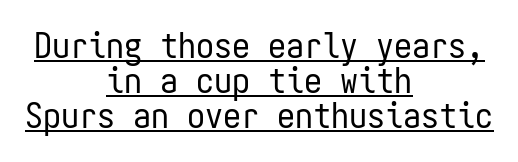
Q: Is the text bold? A: No.
Q: Is the text italic (slanted)? A: No, it is upright.
Q: Is the typeface a serif or a sans-serif typeface? A: Sans-serif.
Q: Is the text underlined? A: Yes.
Q: How is the paragraph aligned? A: Centered.
Q: Is the spacing between letters normal or unusually wide? A: Normal.
Q: Is the spacing between lines tight, normal or loose? A: Tight.
Q: Width (condensed, normal, or wide)? A: Condensed.
Q: Stroke contrast? A: Low.
Q: x-height? A: Medium.
Q: Monospaced? A: Yes.
